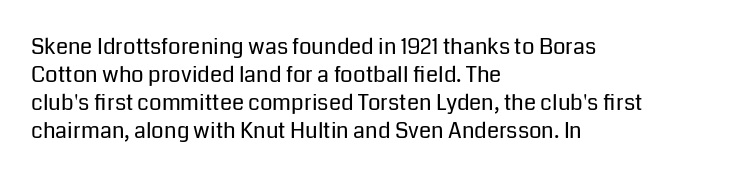
No extra ink here — the face is not bold. Students, observe: this is what conventionally led text looks like. Visually the block forms a straight wall on the left and a jagged coastline on the right. Clear beneath every line of the passage.
